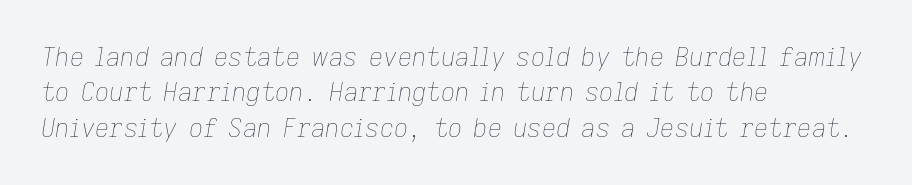
{"italic": "yes", "lean": "right", "slant_degrees": 9, "bold": "no", "underline": "no", "align": "left", "line_spacing": "normal", "line_spacing_ratio": 1.42, "letter_spacing": "normal", "letter_spacing_em": 0.0, "glyph_px": 25}
